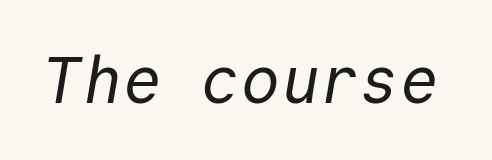
{"serif": "no", "bold": "no", "weight": "regular", "width": "normal", "x_height": "medium", "monospaced": "yes", "underline": "no", "letter_spacing": "normal", "letter_spacing_em": 0.0, "glyph_px": 66}
